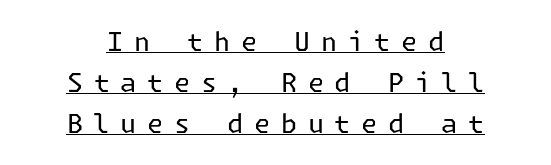
The image shows 26 px text type, upright; set centered, normal line spacing (1.57x), unusually wide letter spacing (+0.41 em), underlined.
